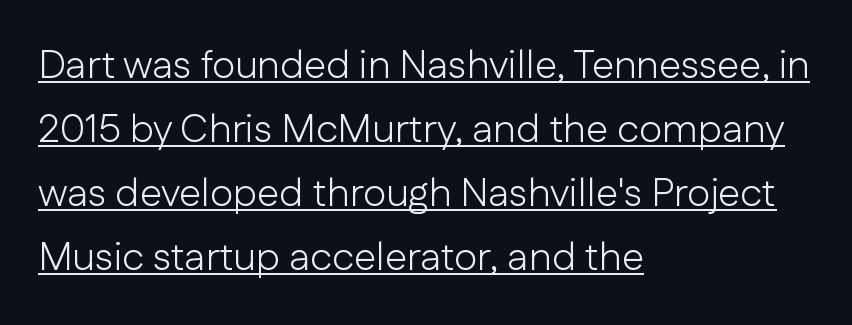
{"serif": "no", "italic": "no", "bold": "no", "weight": "light", "width": "normal", "stroke_contrast": "low", "x_height": "medium", "monospaced": "no", "underline": "yes", "align": "left", "line_spacing": "normal", "line_spacing_ratio": 1.6, "letter_spacing": "normal", "letter_spacing_em": 0.0, "glyph_px": 40}
